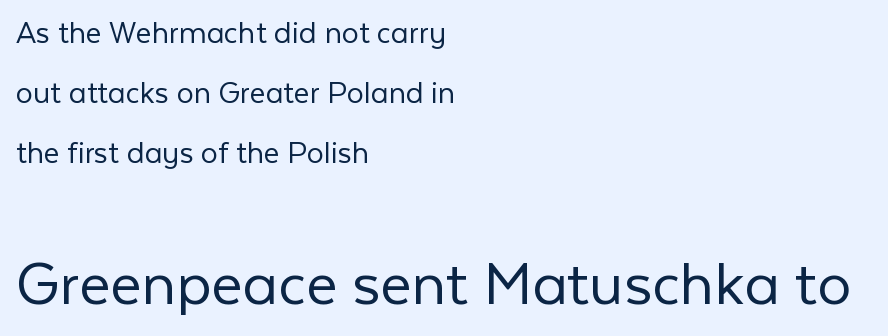
Proportional: the letters do not fall into vertical columns. Lines of text with bare space underneath. What stands out about the letter spacing? Nothing — it is the standard amount. The specimen reads as upright at a glance.
